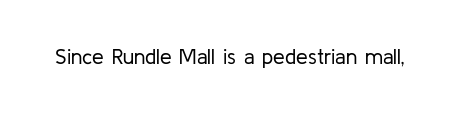
Q: Is the text bold? A: No.
Q: Is the text italic (slanted)? A: No, it is upright.
Q: Is the text underlined? A: No.
Q: Is the spacing between letters normal or unusually wide? A: Normal.
